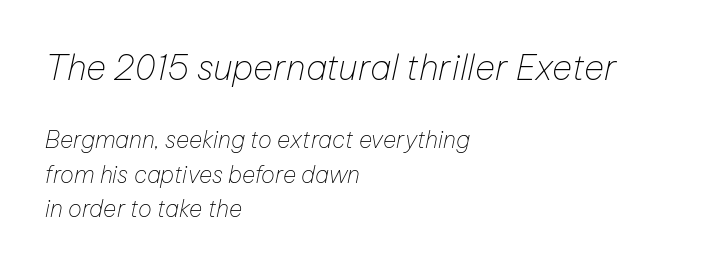
Plain, unruled lines of type. Look at the tracking — it's just the regular setting, nothing added. Regular leading. Large over small — that's the arrangement of the two blocks here.
